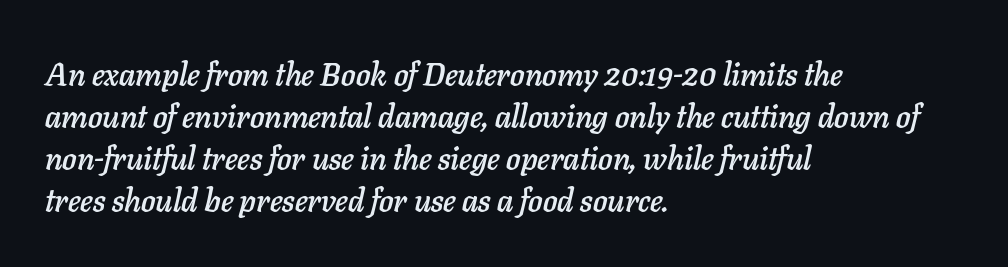
Q: Is the text italic (slanted)? A: Yes, it leans right by about 11 degrees.
Q: Is the text underlined? A: No.
Q: How is the paragraph aligned? A: Left-aligned.
Q: Is the spacing between letters normal or unusually wide? A: Normal.
Q: Is the spacing between lines tight, normal or loose? A: Normal.
Q: Width (condensed, normal, or wide)? A: Normal.
Q: Stroke contrast? A: Low.
Q: x-height? A: Medium.
Q: Monospaced? A: No.
